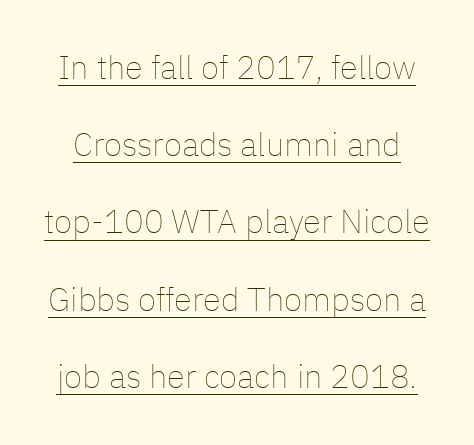
What decoration does the sample have? An underline. The space between consecutive lines is lavish. Characters follow at the spacing the type designer built in. The typeface has the unassuming heft of standard copy or less. This sample uses an upright cut, with every glyph sitting square on the baseline. The face used here is proportionally spaced, like ordinary book or web type.
